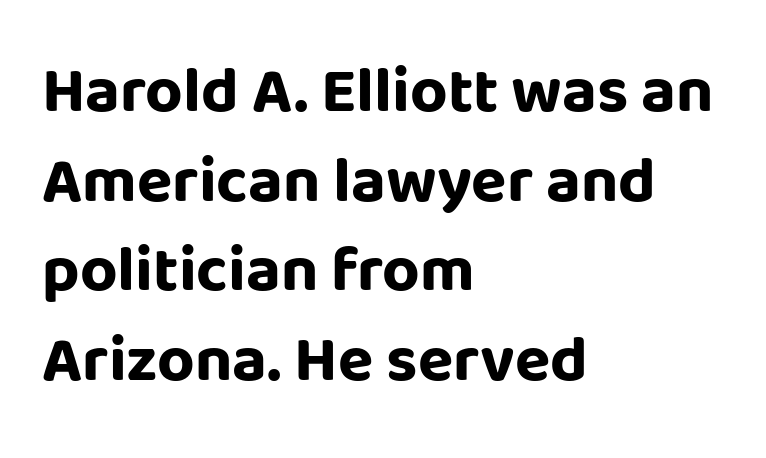
No word sits above an underline. You'd pick this weight for a headline — it's a proper bold. Typographically, this falls in the sans-serif category. The paragraph has a hard left edge and a soft right edge.
